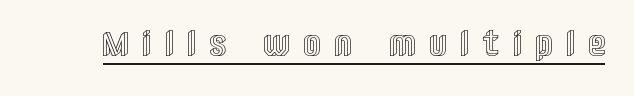
Spacing verdict: proportional, widths tailored to each character. It's the straight-up-and-down kind of type. Underlined type. Someone cranked the tracking dial way up on this one.
